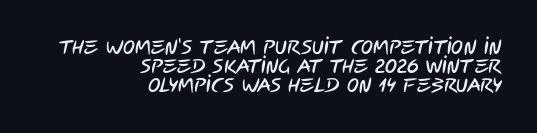
{"underline": "no", "align": "right", "line_spacing": "tight", "line_spacing_ratio": 0.96, "letter_spacing": "normal", "letter_spacing_em": 0.0, "glyph_px": 20}
